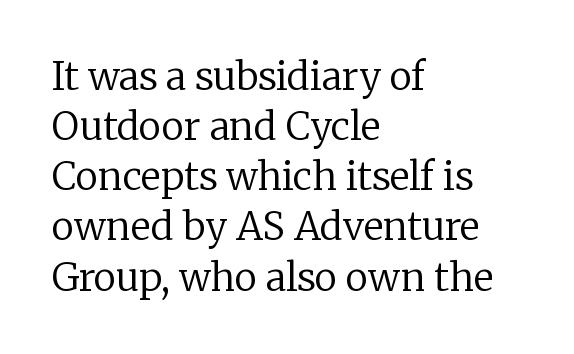
The image shows 38 px regular-weight serif type, upright; set left-aligned, normal line spacing (1.32x), normal letter spacing, not underlined; low stroke contrast and a medium x-height.
